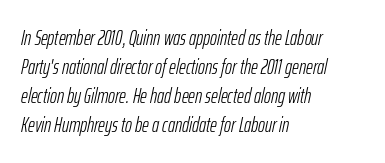
{"italic": "yes", "lean": "right", "slant_degrees": 12, "bold": "no", "underline": "no", "align": "left", "line_spacing": "normal", "line_spacing_ratio": 1.38, "letter_spacing": "normal", "letter_spacing_em": 0.0, "glyph_px": 21}
